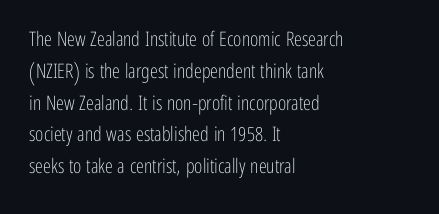
This is not heavy type; no bold has been used. Tracking here is standard; glyphs follow each other at the usual distance. Horizontal bands of white between lines are of average thickness. Underlining? Definitely not there. A student would call this left alignment; a typographer would say flush left, rag right.
